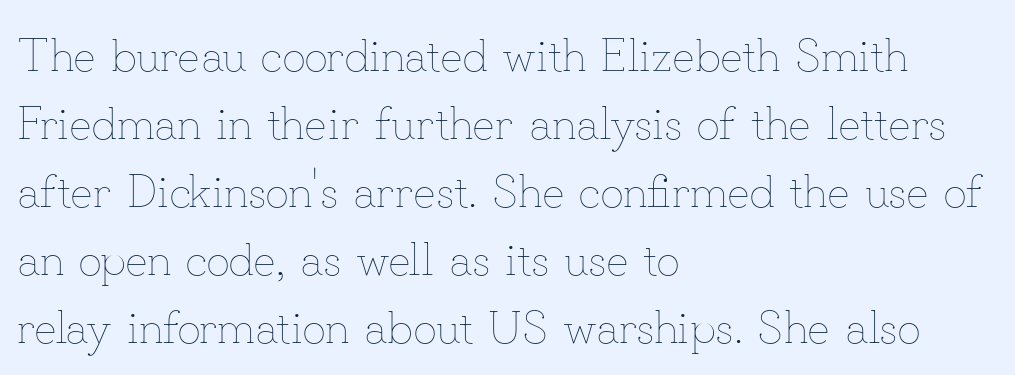
There is no visible air inserted between adjacent glyphs. Vertically, the passage feels balanced, rows spaced as you'd expect. These lines were composed using upright roman letters. Vertical stems look standard width or narrower in stroke. Varying glyph widths throughout — classic text-font behaviour. The specimen omits any rule beneath the text block's lines.
